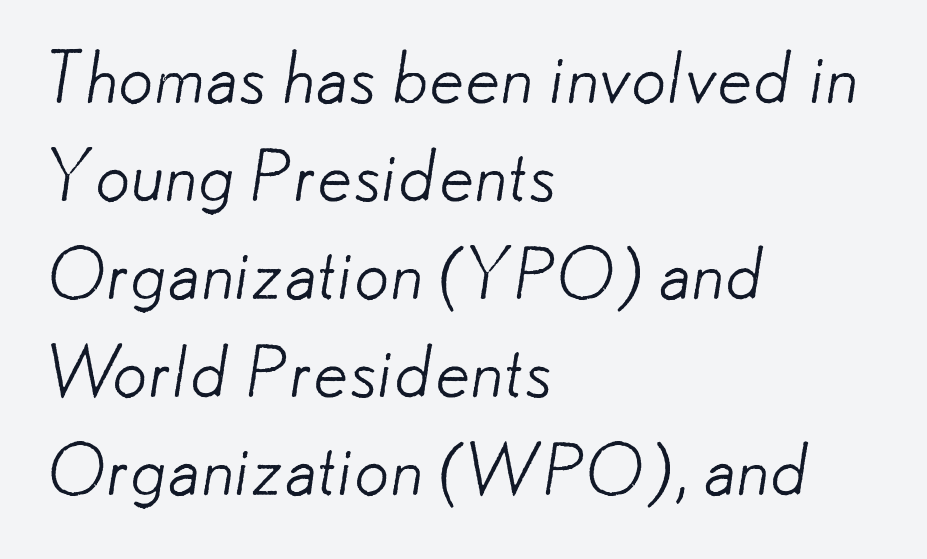
Q: Is the text bold? A: No.
Q: Is the typeface a serif or a sans-serif typeface? A: Sans-serif.
Q: Is the text underlined? A: No.
Q: How is the paragraph aligned? A: Left-aligned.
Q: Is the spacing between letters normal or unusually wide? A: Normal.
Q: Is the spacing between lines tight, normal or loose? A: Normal.
Q: Width (condensed, normal, or wide)? A: Normal.
Q: Stroke contrast? A: Low.
Q: x-height? A: Small.
Q: Monospaced? A: No.
